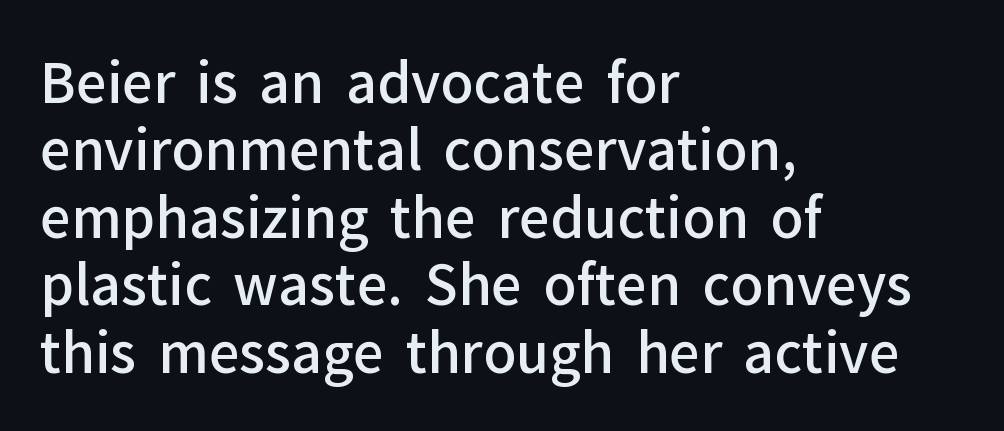
The image shows 54 px semibold sans-serif type, upright; set left-aligned, normal line spacing (1.25x), normal letter spacing, not underlined; low stroke contrast and a medium x-height.
